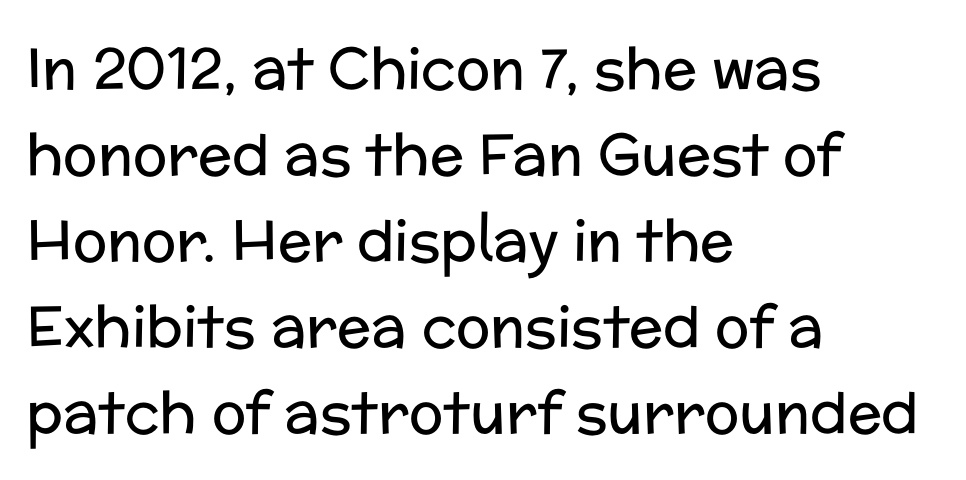
Q: Is the text bold? A: No.
Q: Is the text italic (slanted)? A: No, it is upright.
Q: Is the typeface a serif or a sans-serif typeface? A: Sans-serif.
Q: Is the text underlined? A: No.
Q: How is the paragraph aligned? A: Left-aligned.
Q: Is the spacing between letters normal or unusually wide? A: Normal.
Q: Is the spacing between lines tight, normal or loose? A: Normal.
Q: Width (condensed, normal, or wide)? A: Normal.
Q: Stroke contrast? A: Low.
Q: x-height? A: Medium.
Q: Monospaced? A: No.
